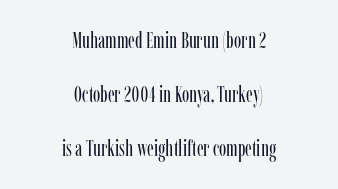
The tracking reads as untouched default to a designer's eye. Typeset on center — no edge is straight. Is the type heavy? It reads as light-to-regular instead. The specimen reads as upright at a glance. This sample trades compactness for vertical openness between lines.
